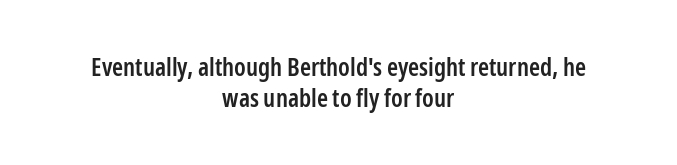
Q: Is the text bold? A: Semi-bold.
Q: Is the text italic (slanted)? A: No, it is upright.
Q: Is the text underlined? A: No.
Q: How is the paragraph aligned? A: Centered.
Q: Is the spacing between letters normal or unusually wide? A: Normal.
